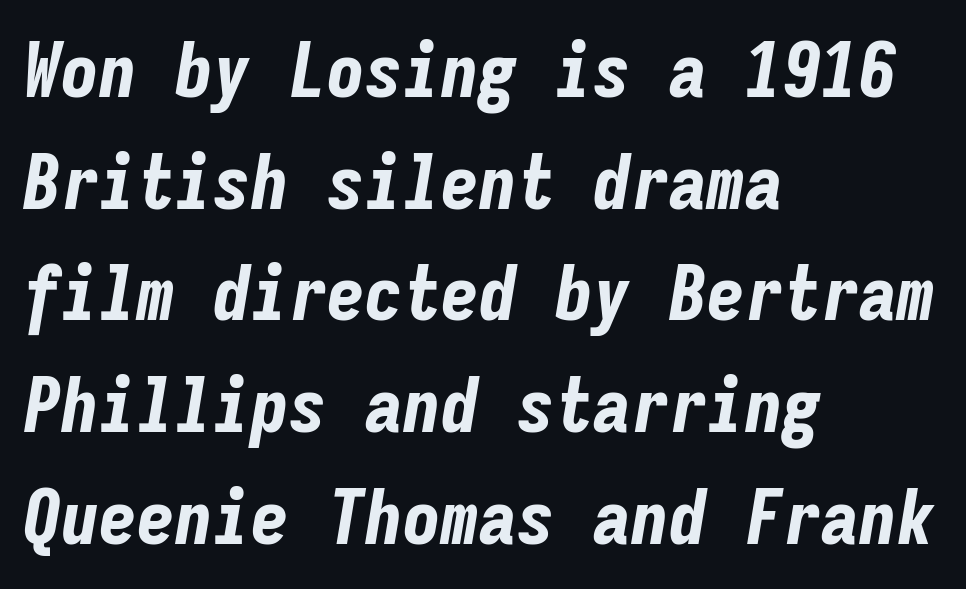
Q: Is the text bold? A: Yes.
Q: Is the text italic (slanted)? A: Yes, it leans right by about 9 degrees.
Q: Is the text underlined? A: No.
Q: How is the paragraph aligned? A: Left-aligned.
Q: Is the spacing between letters normal or unusually wide? A: Normal.
Q: Is the spacing between lines tight, normal or loose? A: Normal.
Q: Width (condensed, normal, or wide)? A: Condensed.
Q: Stroke contrast? A: Low.
Q: x-height? A: Medium.
Q: Monospaced? A: Yes.
